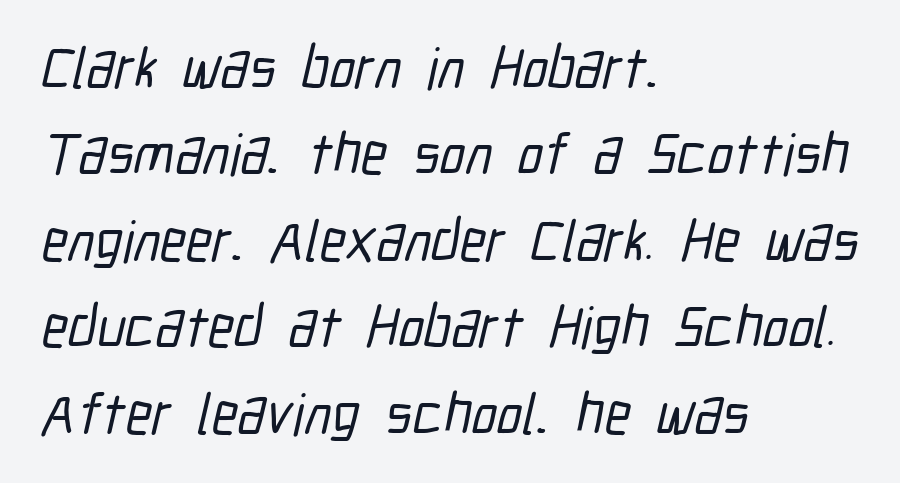
Q: Is the typeface a serif or a sans-serif typeface? A: Sans-serif.
Q: Is the text underlined? A: No.
Q: How is the paragraph aligned? A: Left-aligned.
Q: Is the spacing between letters normal or unusually wide? A: Normal.
Q: Is the spacing between lines tight, normal or loose? A: Normal.
Q: Width (condensed, normal, or wide)? A: Condensed.
Q: Stroke contrast? A: Low.
Q: x-height? A: Medium.
Q: Monospaced? A: No.
